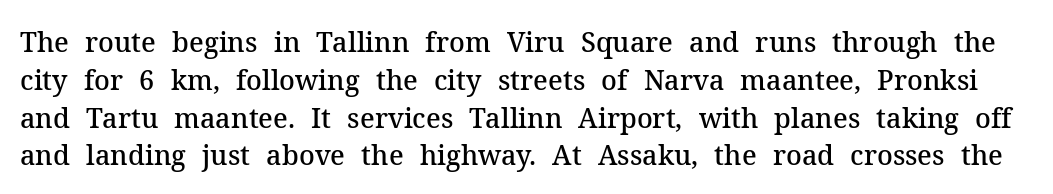
This is the in-between weight designers call semibold or demi. Italic: no, the glyphs are upright roman. Glyph-to-glyph distance matches everyday printed text. If you measured baseline to baseline, you'd find a middling distance. Lines of text with bare space underneath.
